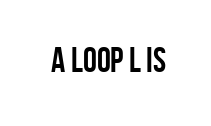
Q: Is the text bold? A: Yes.
Q: Is the text italic (slanted)? A: No, it is upright.
Q: Is the typeface a serif or a sans-serif typeface? A: Sans-serif.
Q: Is the text underlined? A: No.
Q: Is the spacing between letters normal or unusually wide? A: Normal.
Q: Width (condensed, normal, or wide)? A: Condensed.
Q: Stroke contrast? A: Low.
Q: x-height? A: Large.
Q: Monospaced? A: No.
